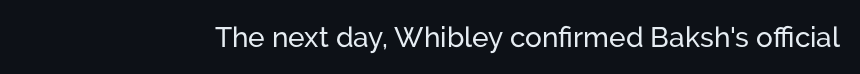
{"serif": "no", "italic": "no", "width": "normal", "stroke_contrast": "low", "x_height": "medium", "monospaced": "no", "underline": "no", "letter_spacing": "normal", "letter_spacing_em": 0.0, "glyph_px": 28}
